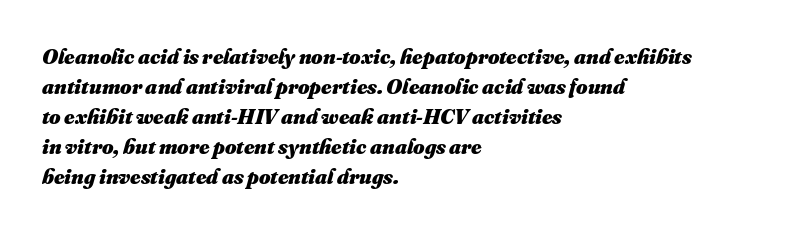
{"bold": "yes", "underline": "no", "align": "left", "line_spacing": "normal", "line_spacing_ratio": 1.36, "letter_spacing": "normal", "letter_spacing_em": 0.0, "glyph_px": 22}
